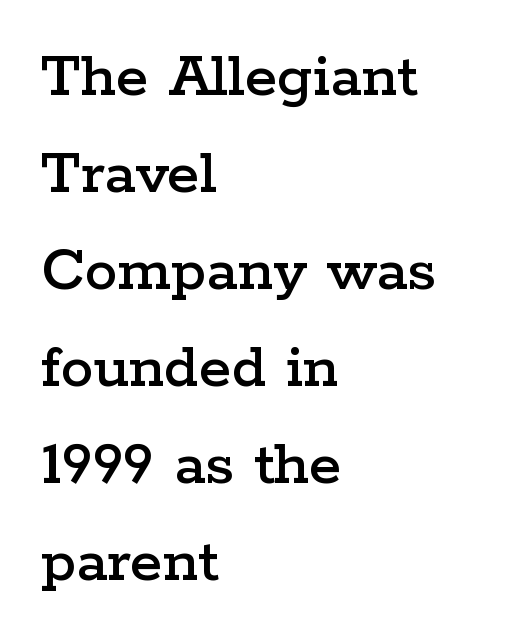
The gaps between neighbouring characters are ordinary and unremarkable. No italicization has been applied; the sample stays upright. Short and long lines alike share a common starting point at left. These lines are rendered in a variable-pitch font.
